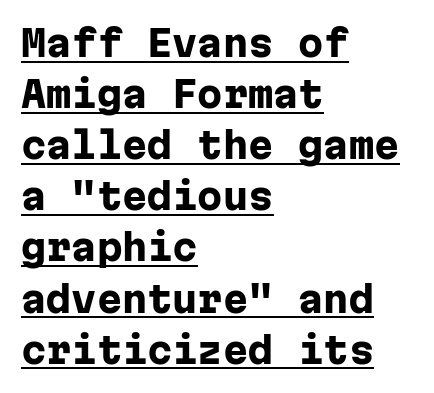
{"serif": "no", "italic": "no", "bold": "yes", "weight": "heavy", "width": "normal", "stroke_contrast": "low", "x_height": "medium", "monospaced": "yes", "underline": "yes", "align": "left", "line_spacing": "normal", "line_spacing_ratio": 1.42, "letter_spacing": "normal", "letter_spacing_em": 0.0, "glyph_px": 36}
